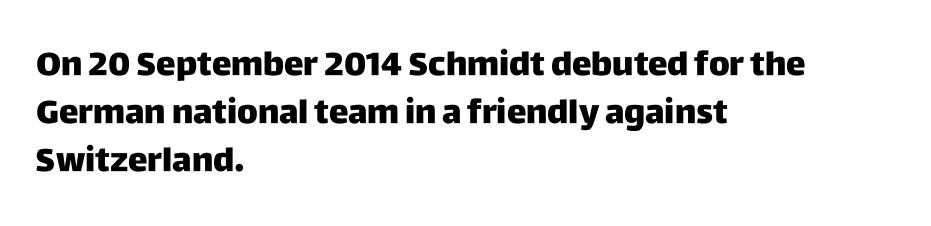
The image shows 33 px heavy sans-serif type, upright; set left-aligned, normal line spacing (1.45x), normal letter spacing, not underlined; low stroke contrast and a large x-height.
